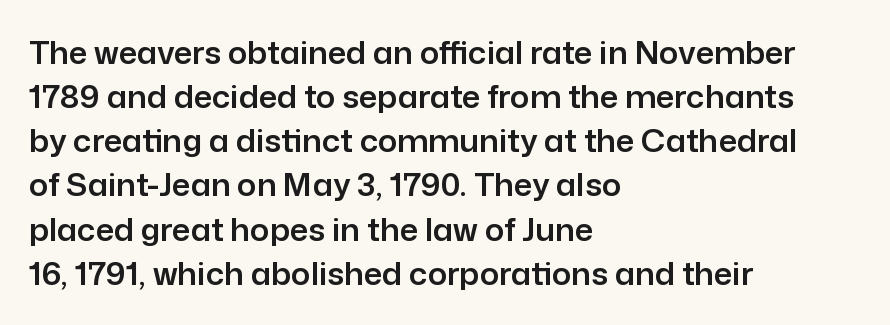
The image shows 32 px sans-serif type, upright; set left-aligned, normal line spacing (1.38x), normal letter spacing, not underlined; low stroke contrast and a medium x-height.
